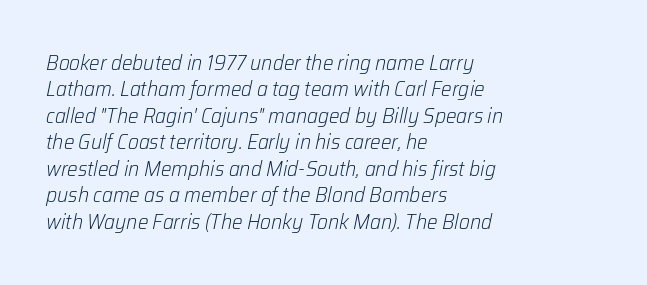
The image shows 21 px text type, italic (leaning right); set left-aligned, normal line spacing (1.26x), normal letter spacing, not underlined.
